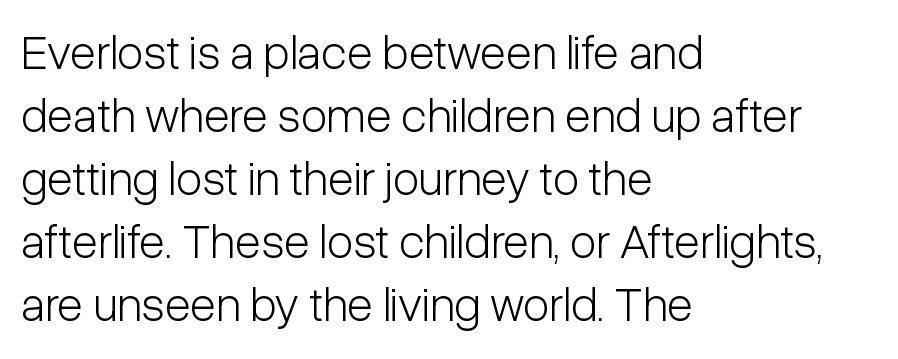
{"serif": "no", "italic": "no", "bold": "no", "weight": "light", "width": "condensed", "stroke_contrast": "low", "x_height": "medium", "monospaced": "no", "underline": "no", "align": "left", "line_spacing": "normal", "line_spacing_ratio": 1.31, "letter_spacing": "normal", "letter_spacing_em": 0.0, "glyph_px": 48}
